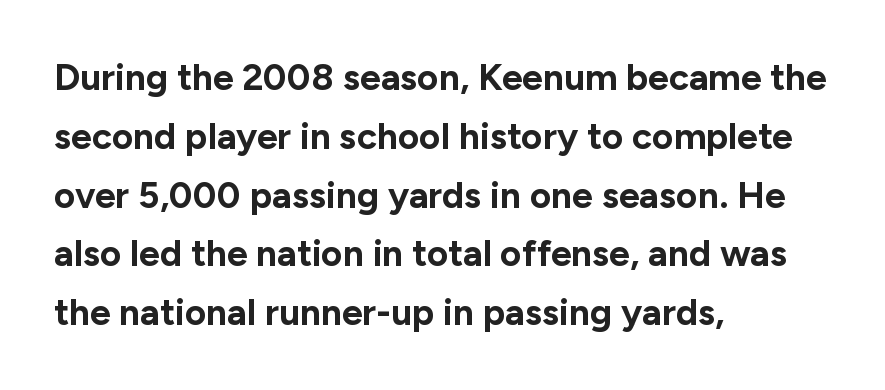
The image shows 37 px bold sans-serif type, upright; set left-aligned, normal line spacing (1.59x), normal letter spacing, not underlined; low stroke contrast and a medium x-height.
